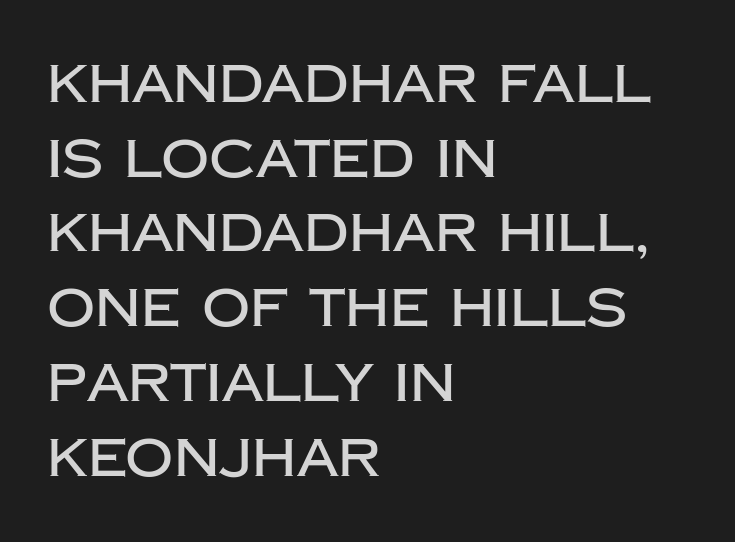
Q: Is the text italic (slanted)? A: No, it is upright.
Q: Is the typeface a serif or a sans-serif typeface? A: Sans-serif.
Q: Is the text underlined? A: No.
Q: How is the paragraph aligned? A: Left-aligned.
Q: Is the spacing between letters normal or unusually wide? A: Normal.
Q: Is the spacing between lines tight, normal or loose? A: Normal.
Q: Width (condensed, normal, or wide)? A: Normal.
Q: Stroke contrast? A: Low.
Q: x-height? A: Large.
Q: Monospaced? A: No.
